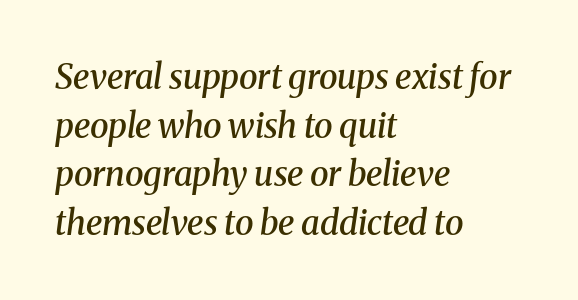
Here the designer chose a conventional face with non-uniform glyph widths. The glyphs look as if they've been sheared to an angle. Short note: letters normally spaced. Look at the bottom of the vertical strokes: they flare into serifs here.
